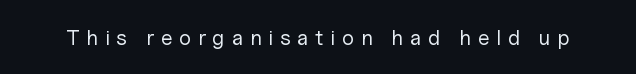
Stem width sits at or under what a default text font uses. The letterforms stand isolated, each surrounded by extra space. Characters remain perfectly vertical along every line. Type without underlining.
